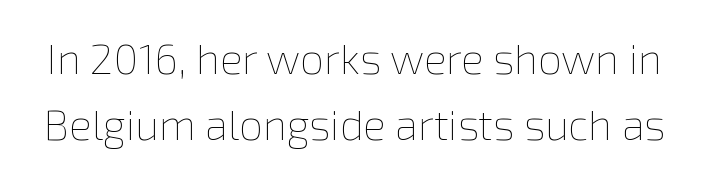
In terms of leading, this rendering sits right in the middle. In terms of letterspacing, this is plain default setting. No italicization has been applied; the sample stays upright. This sample has the flowing, uneven cadence of proportional lettering.
